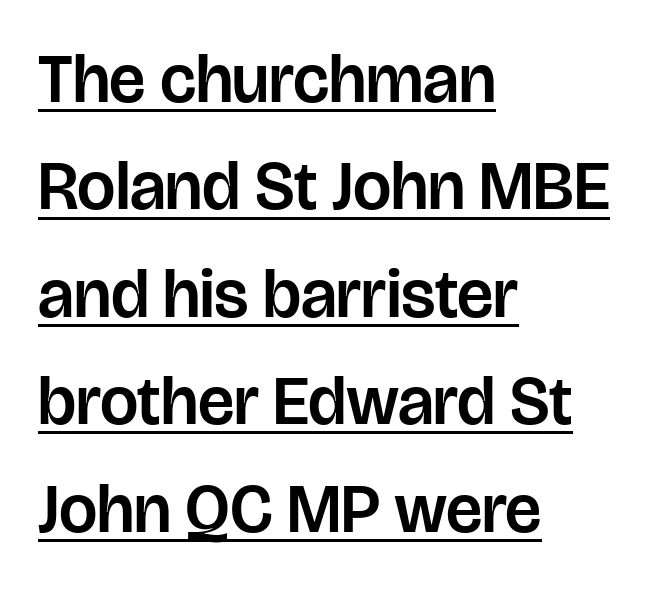
The image shows 68 px sans-serif type, upright; set left-aligned, normal line spacing (1.58x), normal letter spacing, underlined; low stroke contrast and a large x-height.
